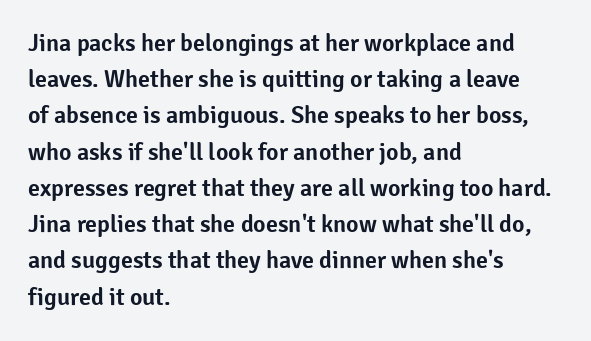
{"italic": "no", "underline": "no", "align": "left", "line_spacing": "normal", "line_spacing_ratio": 1.51, "letter_spacing": "normal", "letter_spacing_em": 0.0, "glyph_px": 24}
